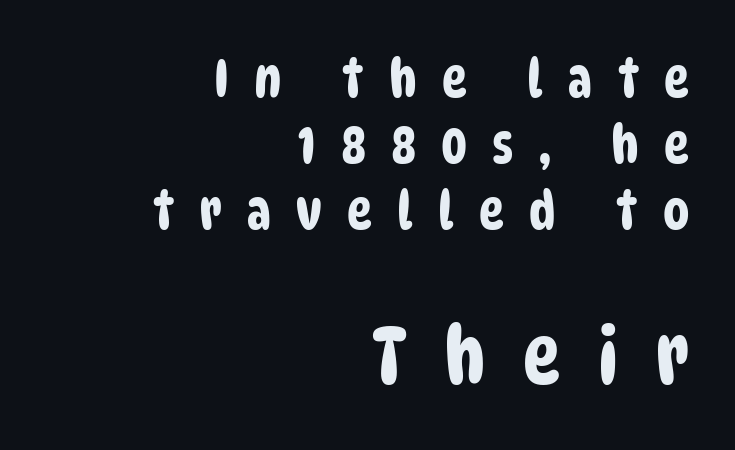
Q: Is the typeface a serif or a sans-serif typeface? A: Sans-serif.
Q: Is the text underlined? A: No.
Q: How is the paragraph aligned? A: Right-aligned.
Q: Is the spacing between letters normal or unusually wide? A: Unusually wide.
Q: Is the spacing between lines tight, normal or loose? A: Normal.
Q: Which block of text is set in a larger size, the first (top) or the second (bottom)? A: The second (bottom) one.
Q: Width (condensed, normal, or wide)? A: Condensed.
Q: Stroke contrast? A: Low.
Q: x-height? A: Large.
Q: Monospaced? A: No.
